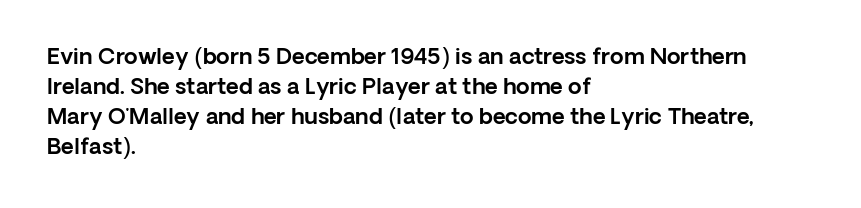
The image shows 22 px text type, upright; set left-aligned, normal line spacing (1.37x), normal letter spacing, not underlined.
